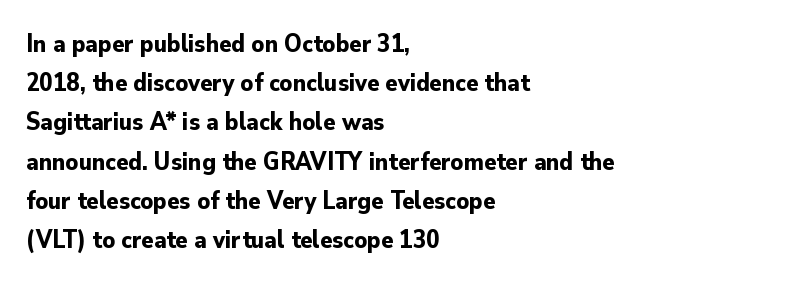
Q: Is the text bold? A: Yes.
Q: Is the text italic (slanted)? A: No, it is upright.
Q: Is the text underlined? A: No.
Q: How is the paragraph aligned? A: Left-aligned.
Q: Is the spacing between letters normal or unusually wide? A: Normal.
Q: Is the spacing between lines tight, normal or loose? A: Normal.
